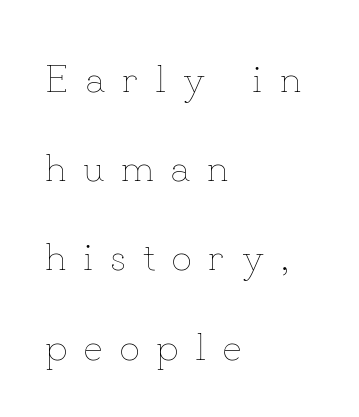
The typesetting does not lean heavy: it is not bold. Short note: letters widely spaced. The specimen omits any rule beneath the text block's lines. A typesetter would call this proportional, since set widths differ per character. This sample trades compactness for vertical openness between lines. The passage is arranged the way most books set body copy — flush left.
